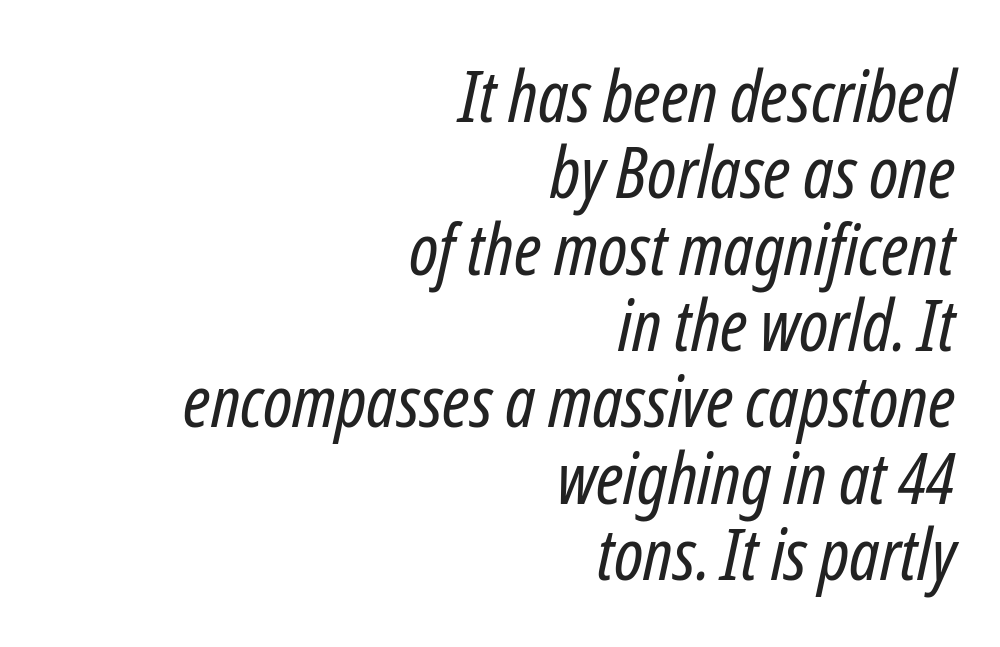
Would a proofreader flag this as italicized? Yes. One-word summary of the alignment: right. Reading down the column, the eye jumps only a short way to each next line. Inter-character spacing is left at the font's built-in metrics.
